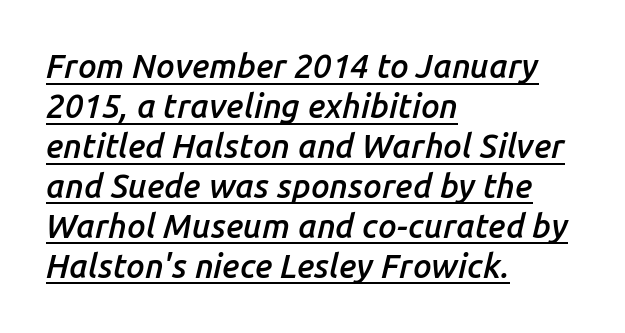
The image shows 33 px semibold type, italic (leaning right); set left-aligned, line spacing 1.21x, normal letter spacing, underlined; low stroke contrast and a medium x-height.
